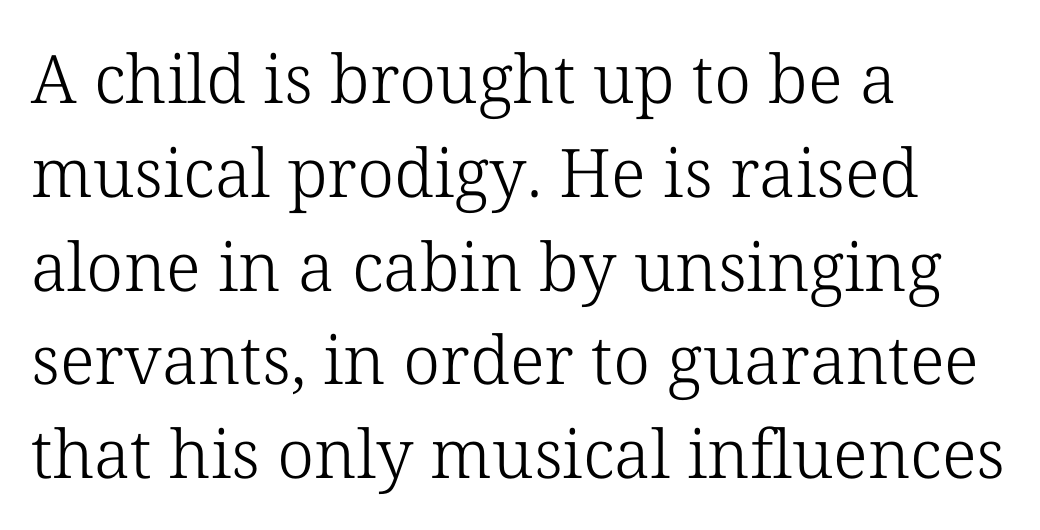
Type without underlining. Which margin do the lines hug? The left one — the right edge is uneven. Do the letters lean? They stand straight. Nothing unusual about the tracking: characters are spaced as the font intends. Are there feet on the stems? There are — it's a serif.
